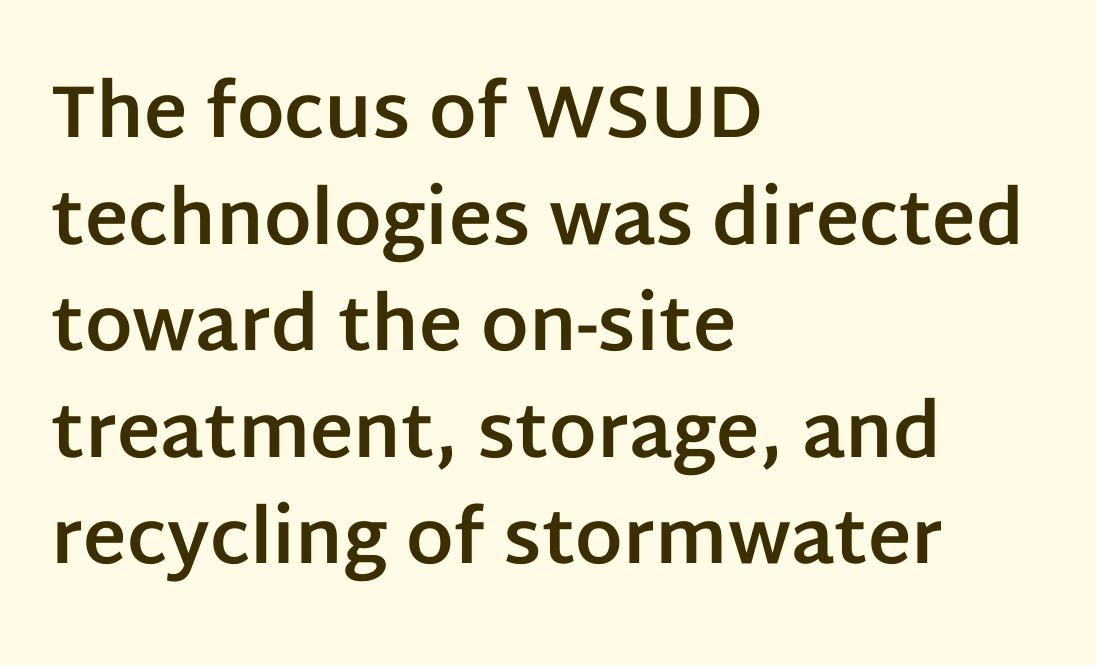
The font is running at its bold setting. Any mark beneath the type? The region is blank. Stroke terminals: plain, sans-serif. Tracking here is standard; glyphs follow each other at the usual distance. The typography opts for an upright posture over an oblique one. The lines are quadded left.
